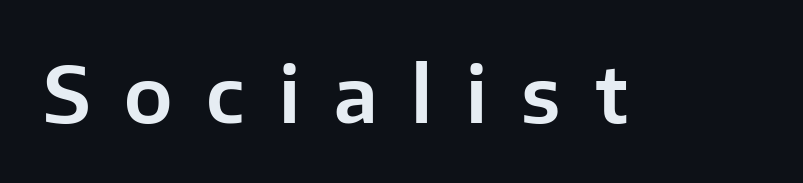
{"serif": "no", "italic": "no", "width": "normal", "stroke_contrast": "low", "x_height": "medium", "monospaced": "no", "underline": "no", "letter_spacing": "wide", "letter_spacing_em": 0.44, "glyph_px": 77}
